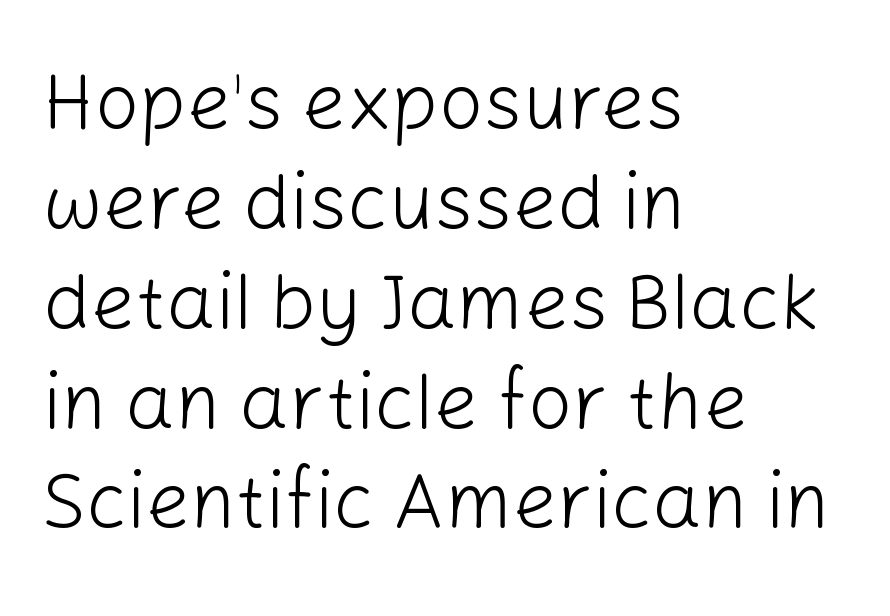
{"serif": "no", "italic": "no", "bold": "no", "weight": "light", "width": "normal", "stroke_contrast": "low", "x_height": "medium", "monospaced": "no", "underline": "no", "align": "left", "line_spacing": "normal", "line_spacing_ratio": 1.28, "letter_spacing": "normal", "letter_spacing_em": 0.0, "glyph_px": 78}
